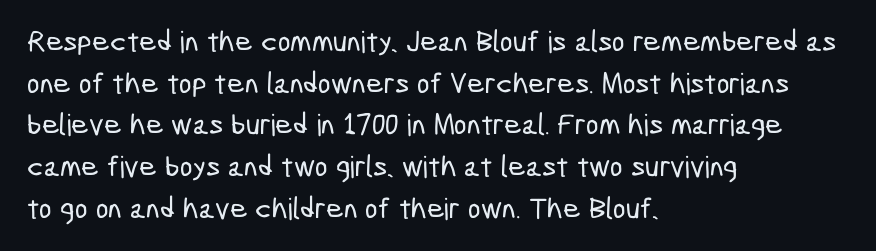
Q: Is the typeface a serif or a sans-serif typeface? A: Sans-serif.
Q: Is the text underlined? A: No.
Q: How is the paragraph aligned? A: Left-aligned.
Q: Is the spacing between letters normal or unusually wide? A: Normal.
Q: Is the spacing between lines tight, normal or loose? A: Normal.
Q: Width (condensed, normal, or wide)? A: Condensed.
Q: Stroke contrast? A: Low.
Q: x-height? A: Medium.
Q: Monospaced? A: No.
